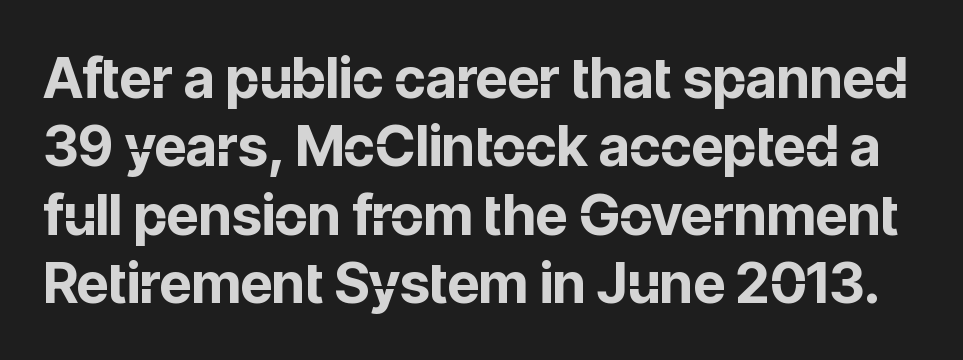
Q: Is the text bold? A: Yes.
Q: Is the text italic (slanted)? A: No, it is upright.
Q: Is the typeface a serif or a sans-serif typeface? A: Sans-serif.
Q: Is the text underlined? A: No.
Q: Is the spacing between letters normal or unusually wide? A: Normal.
Q: Width (condensed, normal, or wide)? A: Normal.
Q: Stroke contrast? A: Low.
Q: x-height? A: Medium.
Q: Monospaced? A: No.
